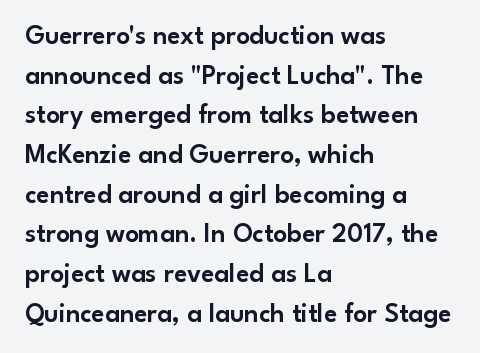
Q: Is the text italic (slanted)? A: No, it is upright.
Q: Is the text underlined? A: No.
Q: How is the paragraph aligned? A: Left-aligned.
Q: Is the spacing between letters normal or unusually wide? A: Normal.
Q: Is the spacing between lines tight, normal or loose? A: Normal.
